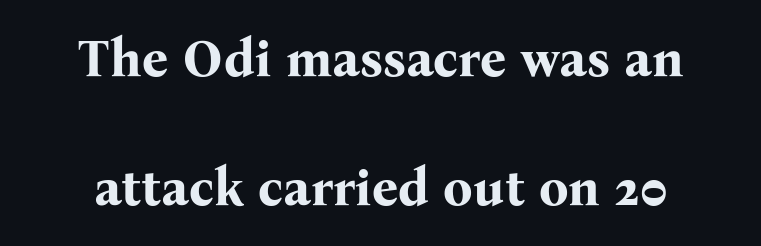
The image shows 52 px bold serif type, upright; set loose line spacing (2.48x), normal letter spacing, not underlined; medium stroke contrast and a medium x-height.
